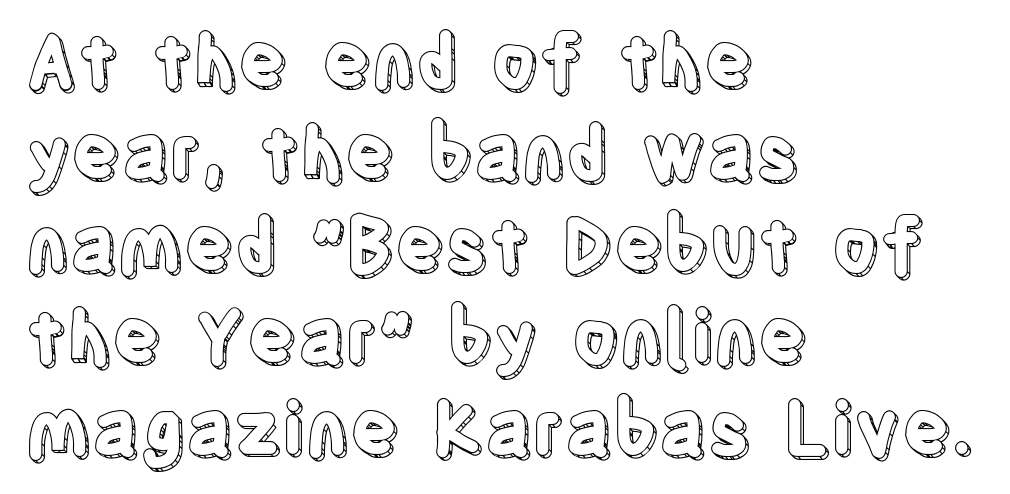
These lines are rendered in a variable-pitch font. The horizontal fit of the characters is conventional and even. Regular leading. Just letters on the line, the space beneath them empty.
